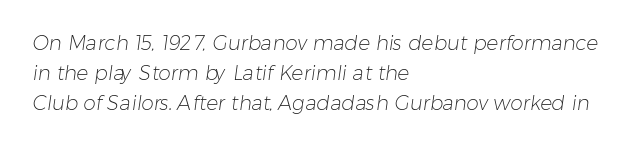
The image shows 20 px text type; set left-aligned, normal line spacing (1.5x), normal letter spacing, not underlined.
